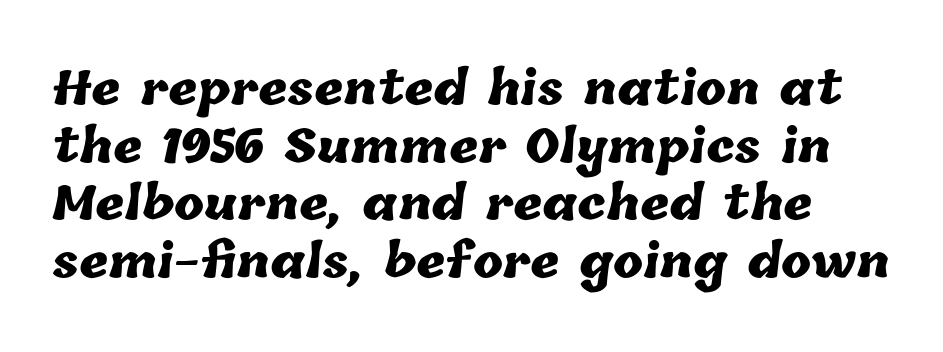
The letters are bold, with thick, heavy strokes. Honestly, the letter spacing is just normal — you wouldn't notice it. Glance below the letters and you will spot only blank space. Students, observe: this is what conventionally led text looks like. Note the varied advance widths — an 'i' is clearly narrower than an 'm'.
